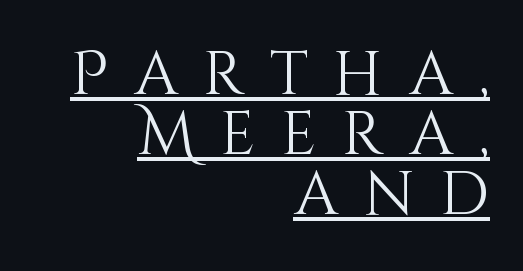
{"italic": "no", "bold": "no", "weight": "light", "width": "normal", "stroke_contrast": "medium", "x_height": "large", "monospaced": "no", "underline": "yes", "align": "right", "line_spacing": "tight", "line_spacing_ratio": 0.98, "letter_spacing": "wide", "letter_spacing_em": 0.42, "glyph_px": 61}
